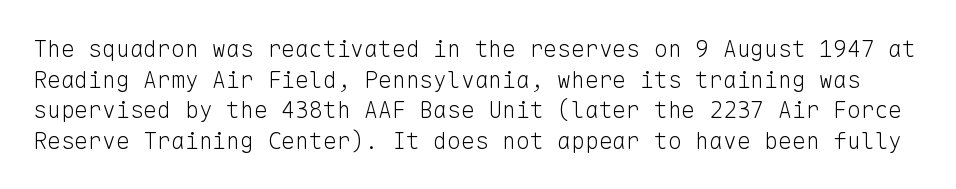
{"italic": "no", "bold": "no", "underline": "no", "line_spacing": "normal", "line_spacing_ratio": 1.33, "letter_spacing": "normal", "letter_spacing_em": 0.0, "glyph_px": 23}
